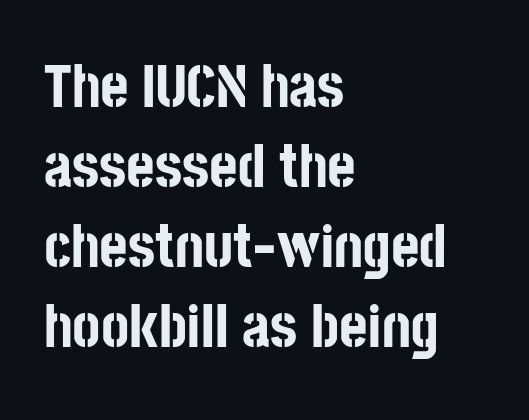
Q: Is the text bold? A: Yes.
Q: Is the text italic (slanted)? A: No, it is upright.
Q: Is the typeface a serif or a sans-serif typeface? A: Sans-serif.
Q: Is the text underlined? A: No.
Q: How is the paragraph aligned? A: Left-aligned.
Q: Is the spacing between letters normal or unusually wide? A: Normal.
Q: Is the spacing between lines tight, normal or loose? A: Normal.
Q: Width (condensed, normal, or wide)? A: Condensed.
Q: Stroke contrast? A: Low.
Q: x-height? A: Large.
Q: Monospaced? A: No.
